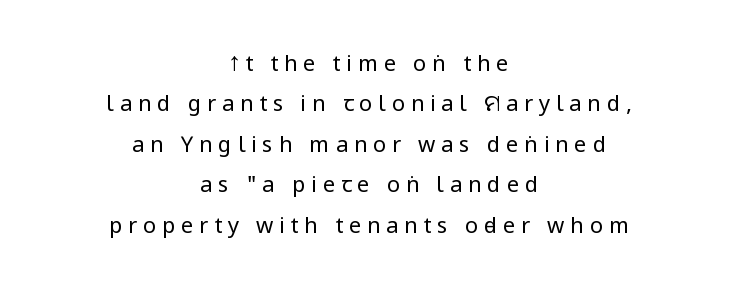
It's the straight-up-and-down kind of type. Tracking here is generous; glyphs stand well apart from one another. Letters rest on an invisible, unmarked baseline. Heft: none added — not bold. The paragraph has two soft edges and a firm central axis.
